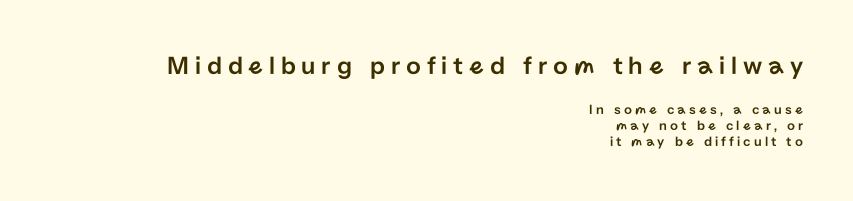
Q: Is the text italic (slanted)? A: No, it is upright.
Q: Is the text underlined? A: No.
Q: How is the paragraph aligned? A: Right-aligned.
Q: Is the spacing between letters normal or unusually wide? A: Unusually wide.
Q: Which block of text is set in a larger size, the first (top) or the second (bottom)? A: The first (top) one.
